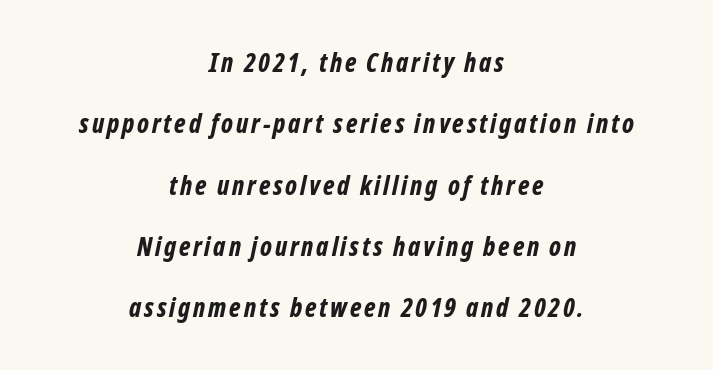
No word sits above an underline. Tall strokes in this sample are angled rather than plumb. The compositor balanced each line on the midline. The font is running at its bold setting. Leading is clearly above the norm, producing a sparse column.
